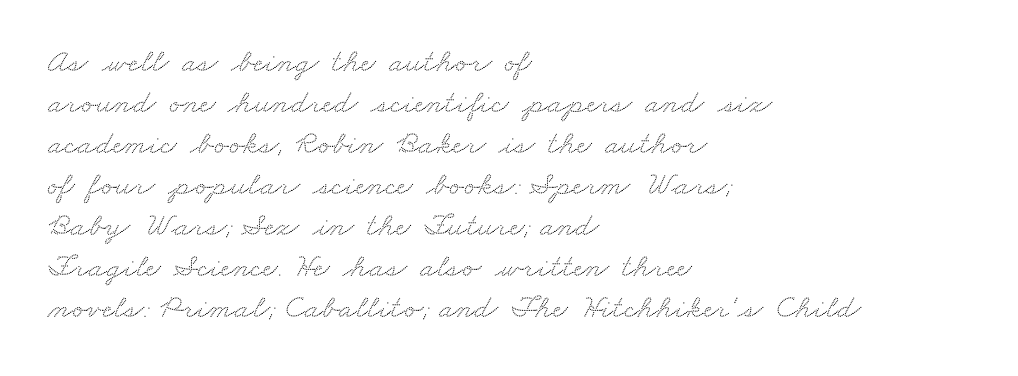
The image shows 33 px wide serif type; set left-aligned, line spacing 1.24x, normal letter spacing, not underlined; medium stroke contrast and a small x-height.
